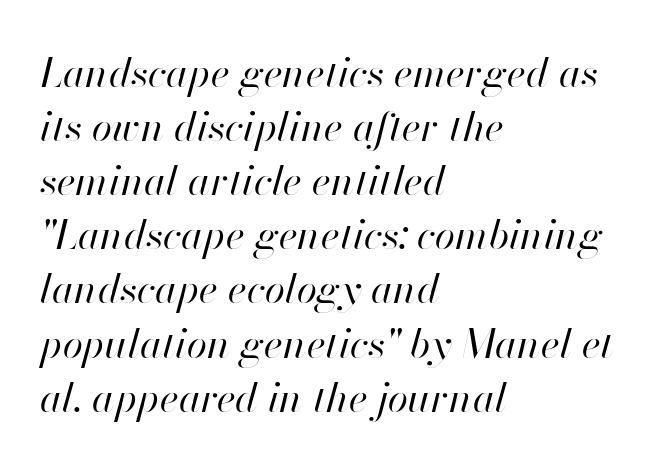
{"italic": "yes", "lean": "right", "slant_degrees": 13, "bold": "no", "weight": "regular", "width": "normal", "stroke_contrast": "high", "x_height": "small", "monospaced": "no", "underline": "no", "align": "left", "line_spacing": "normal", "line_spacing_ratio": 1.32, "letter_spacing": "normal", "letter_spacing_em": 0.0, "glyph_px": 41}
